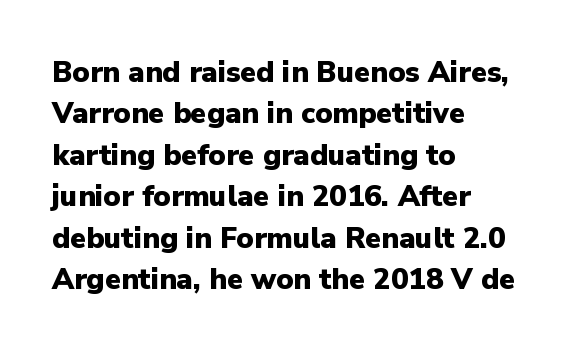
The image shows 29 px heavy sans-serif type, upright; set left-aligned, normal line spacing (1.43x), normal letter spacing, not underlined; low stroke contrast and a medium x-height.
